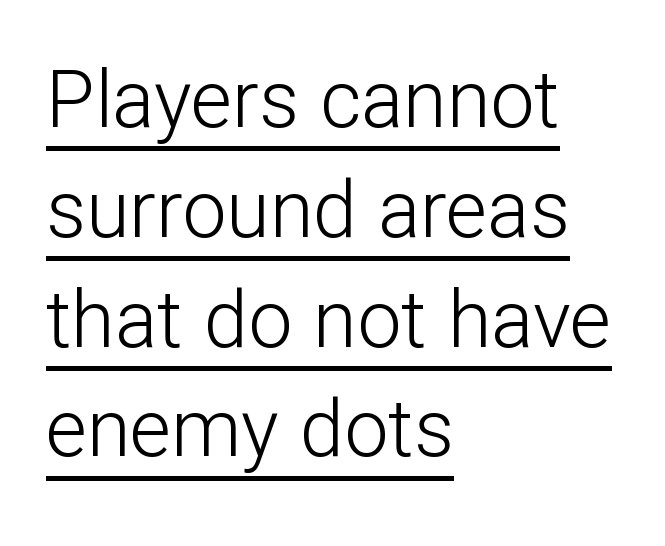
Q: Is the text bold? A: No.
Q: Is the text italic (slanted)? A: No, it is upright.
Q: Is the typeface a serif or a sans-serif typeface? A: Sans-serif.
Q: Is the text underlined? A: Yes.
Q: How is the paragraph aligned? A: Left-aligned.
Q: Is the spacing between letters normal or unusually wide? A: Normal.
Q: Is the spacing between lines tight, normal or loose? A: Normal.
Q: Width (condensed, normal, or wide)? A: Normal.
Q: Stroke contrast? A: Low.
Q: x-height? A: Medium.
Q: Monospaced? A: No.
